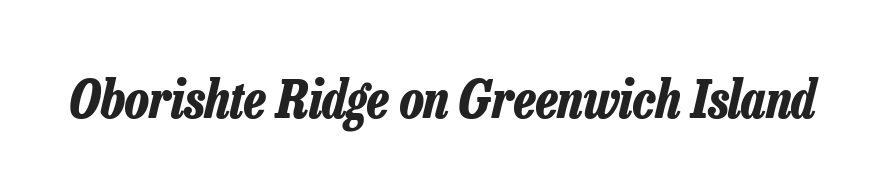
The image shows 53 px bold, condensed type, italic (leaning right); set normal letter spacing, not underlined; low stroke contrast and a medium x-height.
